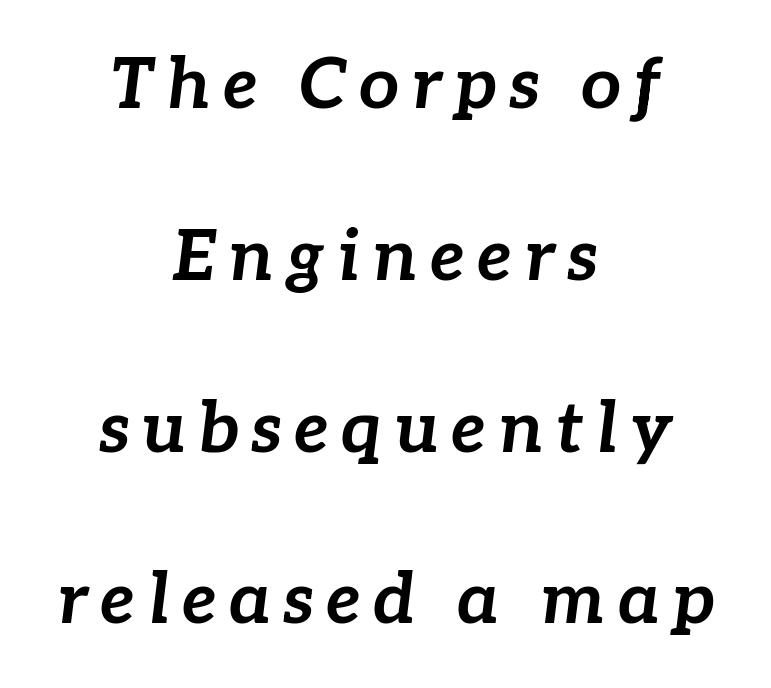
A typesetter would mark this as italic. Spacing verdict: proportional, widths tailored to each character. Every row of glyphs is offset so its center matches the block's center. How would I describe the line gaps? Wide and relaxed. Descender tails drop into unmarked territory. Caption: bold face, heavy strokes.
